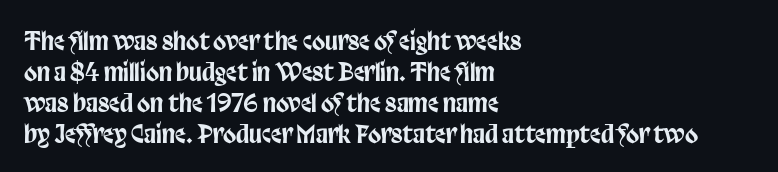
The image shows 24 px text type, upright; set left-aligned, normal line spacing (1.29x), normal letter spacing, not underlined.
